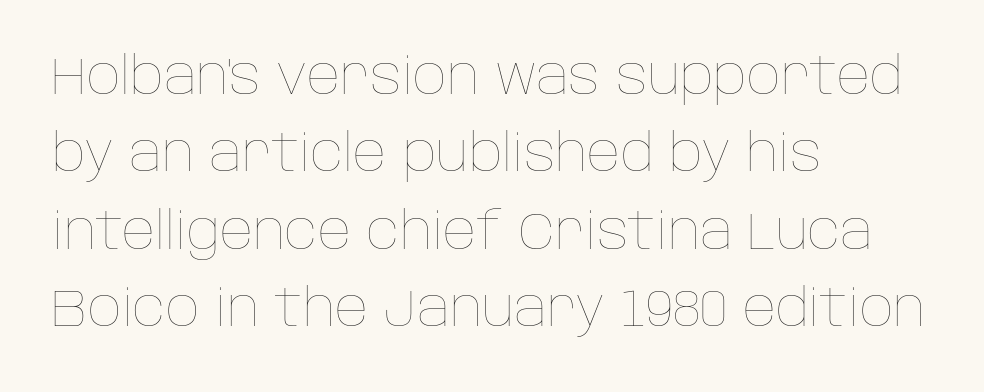
{"italic": "no", "bold": "no", "weight": "thin", "width": "normal", "stroke_contrast": "low", "x_height": "large", "monospaced": "no", "underline": "no", "align": "left", "line_spacing": "normal", "line_spacing_ratio": 1.49, "letter_spacing": "normal", "letter_spacing_em": 0.0, "glyph_px": 52}
